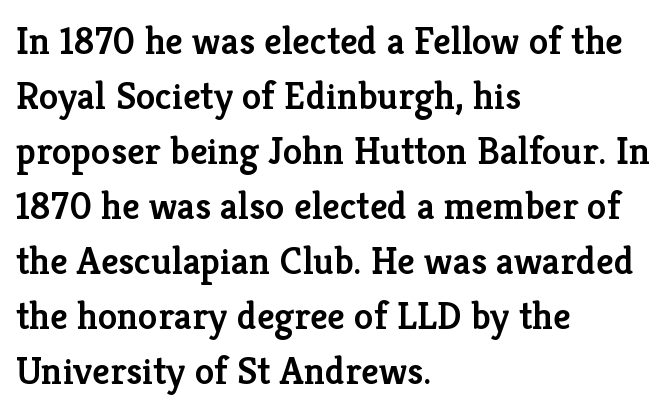
Q: Is the text bold? A: Semi-bold.
Q: Is the text italic (slanted)? A: No, it is upright.
Q: Is the typeface a serif or a sans-serif typeface? A: Serif.
Q: Is the text underlined? A: No.
Q: How is the paragraph aligned? A: Left-aligned.
Q: Is the spacing between letters normal or unusually wide? A: Normal.
Q: Is the spacing between lines tight, normal or loose? A: Normal.
Q: Width (condensed, normal, or wide)? A: Normal.
Q: Stroke contrast? A: Low.
Q: x-height? A: Medium.
Q: Monospaced? A: No.
